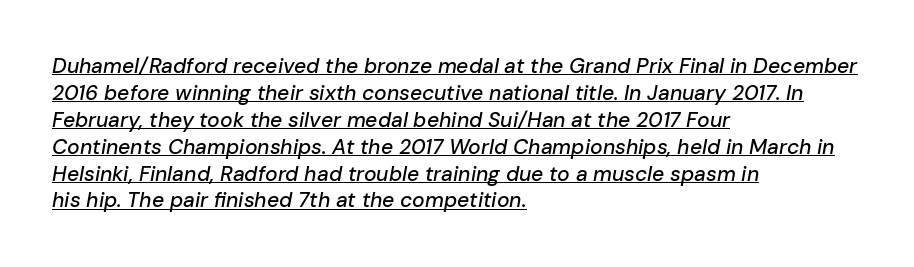
{"italic": "yes", "lean": "right", "slant_degrees": 10, "underline": "yes", "align": "left", "line_spacing": "normal", "line_spacing_ratio": 1.28, "letter_spacing": "normal", "letter_spacing_em": 0.0, "glyph_px": 21}
